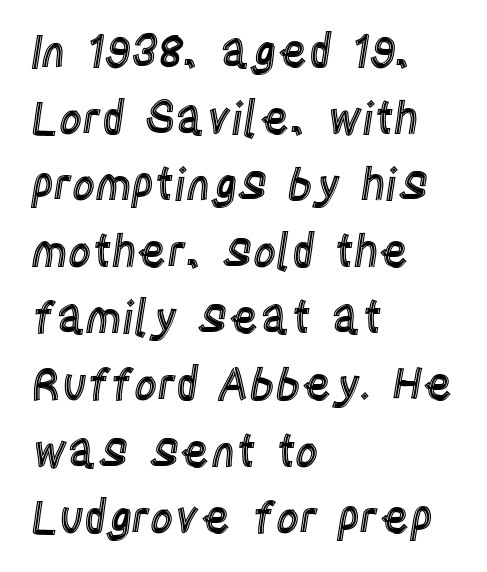
{"width": "condensed", "x_height": "large", "monospaced": "no", "underline": "no", "align": "left", "line_spacing": "normal", "line_spacing_ratio": 1.48, "letter_spacing": "normal", "letter_spacing_em": 0.0, "glyph_px": 45}
